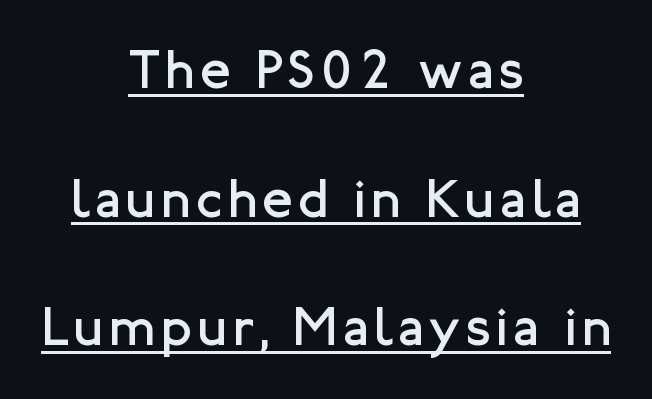
{"serif": "no", "italic": "no", "bold": "no", "weight": "regular", "width": "normal", "stroke_contrast": "low", "x_height": "medium", "monospaced": "no", "underline": "yes", "align": "center", "line_spacing": "loose", "line_spacing_ratio": 2.34, "glyph_px": 55}
